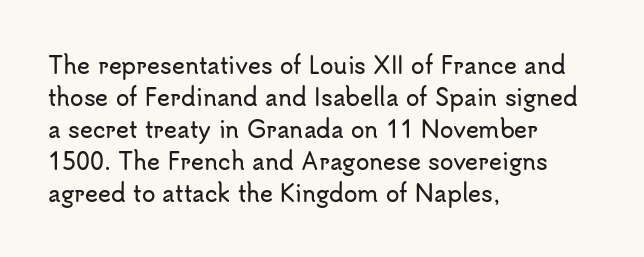
{"italic": "no", "underline": "no", "align": "left", "line_spacing": "normal", "line_spacing_ratio": 1.45, "letter_spacing": "normal", "letter_spacing_em": 0.0, "glyph_px": 22}
